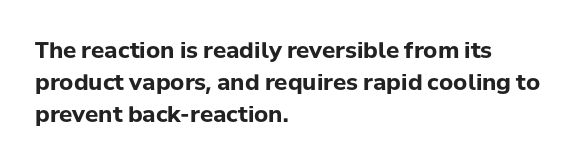
These lines were composed using upright roman letters. Bare-footed words on every line. The vertical gap from one line to the next is medium. Leftover space on each line is placed entirely after the last word. The line texture is even and compact thanks to regular tracking.
